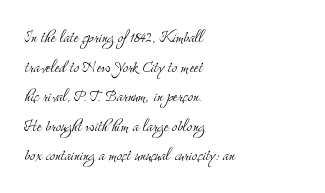
Compared with a typical body face, this is equally light or lighter still. The line texture is even and compact thanks to regular tracking. The space directly below the letters is spotless.
